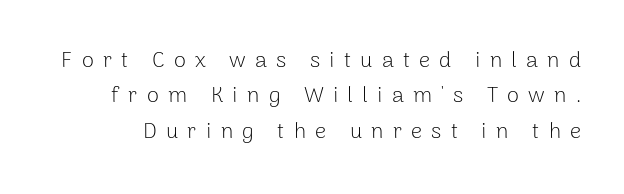
A typesetter would mark this as roman, not italic. What stands out about the letter spacing? Its width — letters are far apart. Bold? No — there's no thickening of the strokes. The foot of each line stays bare and open. The designer left line spacing at the default.
